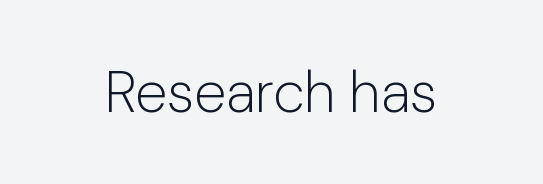
The image shows 58 px light sans-serif type, upright; set normal letter spacing, not underlined; low stroke contrast and a medium x-height.
